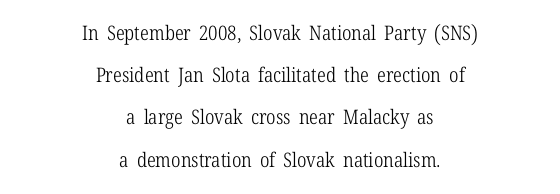
Q: Is the text bold? A: No.
Q: Is the text italic (slanted)? A: No, it is upright.
Q: Is the text underlined? A: No.
Q: How is the paragraph aligned? A: Centered.
Q: Is the spacing between letters normal or unusually wide? A: Normal.
Q: Is the spacing between lines tight, normal or loose? A: Loose.
